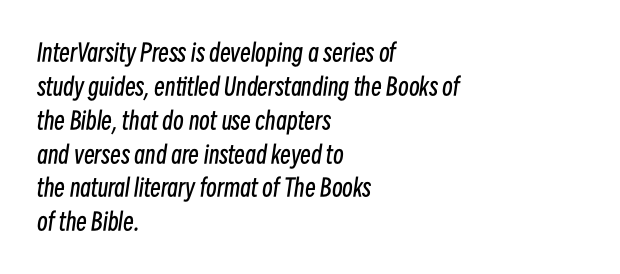
Q: Is the text bold? A: No.
Q: Is the text italic (slanted)? A: Yes, it leans right by about 8 degrees.
Q: Is the text underlined? A: No.
Q: How is the paragraph aligned? A: Left-aligned.
Q: Is the spacing between letters normal or unusually wide? A: Normal.
Q: Is the spacing between lines tight, normal or loose? A: Normal.
